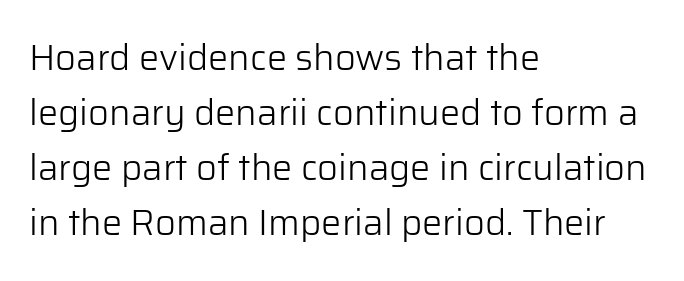
Q: Is the text bold? A: No.
Q: Is the text italic (slanted)? A: No, it is upright.
Q: Is the typeface a serif or a sans-serif typeface? A: Sans-serif.
Q: Is the text underlined? A: No.
Q: How is the paragraph aligned? A: Left-aligned.
Q: Is the spacing between letters normal or unusually wide? A: Normal.
Q: Is the spacing between lines tight, normal or loose? A: Normal.
Q: Width (condensed, normal, or wide)? A: Normal.
Q: Stroke contrast? A: Low.
Q: x-height? A: Medium.
Q: Monospaced? A: No.
